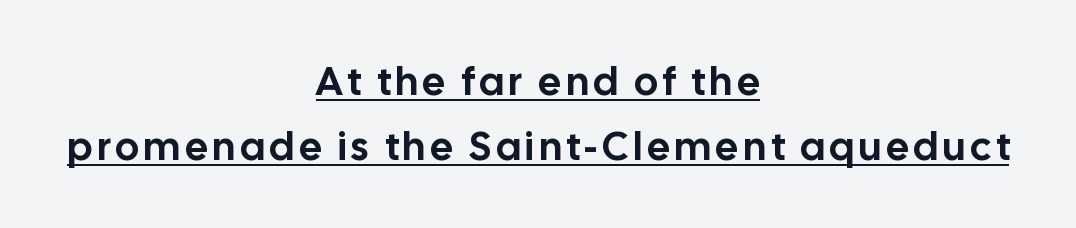
Compared with a flush-left layout, this one balances lines on the center instead. The typeface chosen for these lines omits serifs. This is the regular roman posture of the typeface. The face used here is proportionally spaced, like ordinary book or web type. The block of text has a typical density, with ordinary space between rows.
